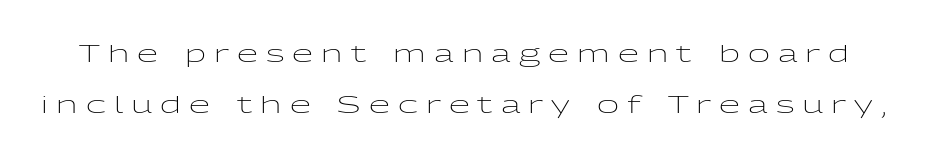
Descender tails drop into unmarked territory. Vertical strokes here are truly vertical. These lines have a slow, spaced-out rhythm from letter to letter. The designer dialed line spacing up above the default. Bold? No — there's no thickening of the strokes.
